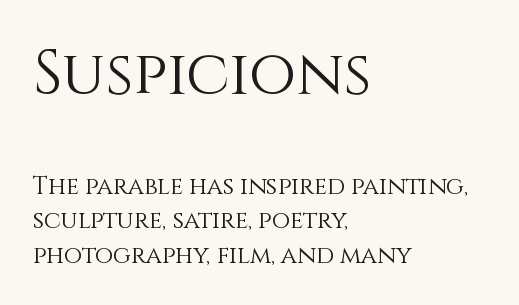
Q: Is the text bold? A: No.
Q: Is the text italic (slanted)? A: No, it is upright.
Q: Is the text underlined? A: No.
Q: How is the paragraph aligned? A: Left-aligned.
Q: Is the spacing between letters normal or unusually wide? A: Normal.
Q: Is the spacing between lines tight, normal or loose? A: Normal.
Q: Which block of text is set in a larger size, the first (top) or the second (bottom)? A: The first (top) one.
Q: Width (condensed, normal, or wide)? A: Normal.
Q: x-height? A: Large.
Q: Monospaced? A: No.
